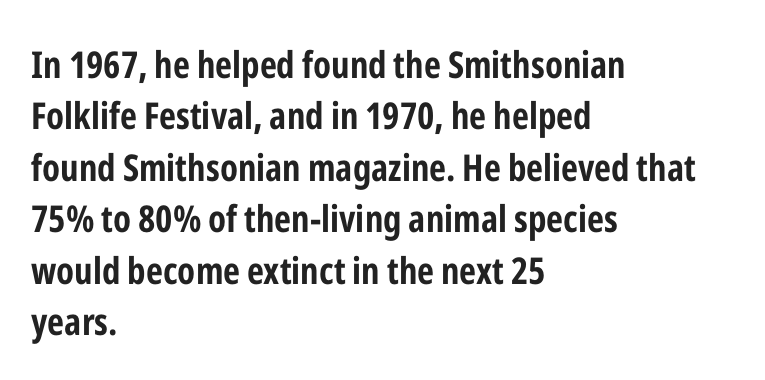
The image shows 37 px bold, condensed sans-serif type, upright; set left-aligned, normal line spacing (1.39x), normal letter spacing, not underlined; low stroke contrast and a medium x-height.
